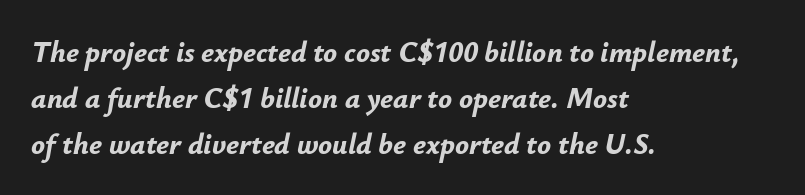
The image shows 29 px bold type, italic (leaning right); set left-aligned, normal line spacing (1.59x), normal letter spacing, not underlined; low stroke contrast and a small x-height.
